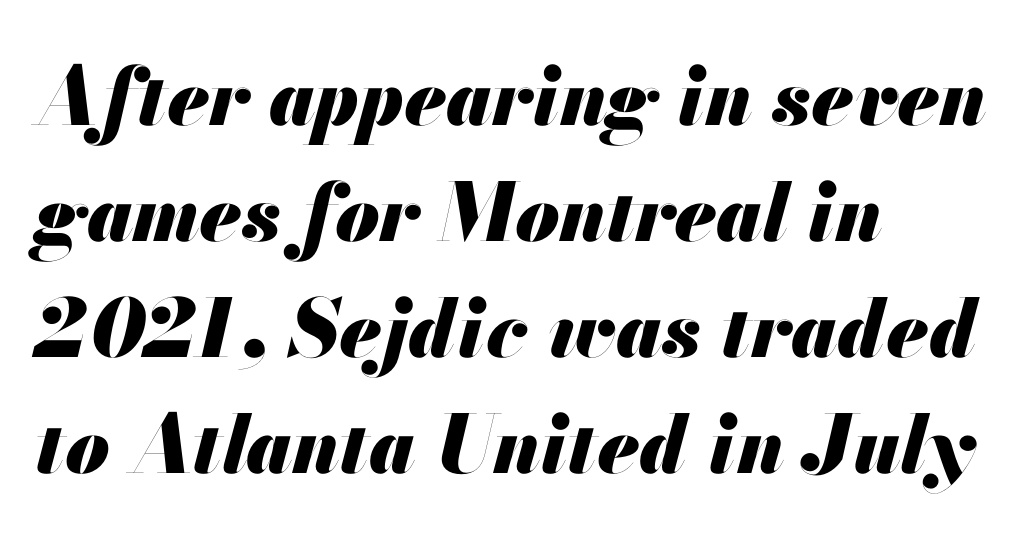
Q: Is the text bold? A: Yes.
Q: Is the text italic (slanted)? A: Yes, it leans right by about 13 degrees.
Q: Is the text underlined? A: No.
Q: How is the paragraph aligned? A: Left-aligned.
Q: Is the spacing between letters normal or unusually wide? A: Normal.
Q: Is the spacing between lines tight, normal or loose? A: Normal.
Q: Width (condensed, normal, or wide)? A: Normal.
Q: Stroke contrast? A: Medium.
Q: x-height? A: Small.
Q: Monospaced? A: No.
